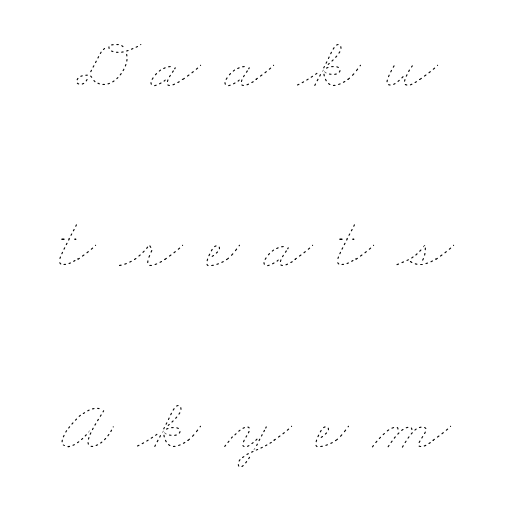
Q: Is the text bold? A: No.
Q: Is the text underlined? A: No.
Q: Is the spacing between letters normal or unusually wide? A: Unusually wide.
Q: Is the spacing between lines tight, normal or loose? A: Loose.
Q: Width (condensed, normal, or wide)? A: Wide.
Q: Stroke contrast? A: Low.
Q: x-height? A: Small.
Q: Monospaced? A: No.
